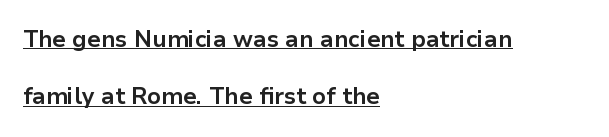
Strong, thick strokes mark this as bold type. Underline: present. This is roman type, the default non-slanted kind. Default kerning and tracking; the words read as compact shapes. These lines stack with their left ends in a neat column.
